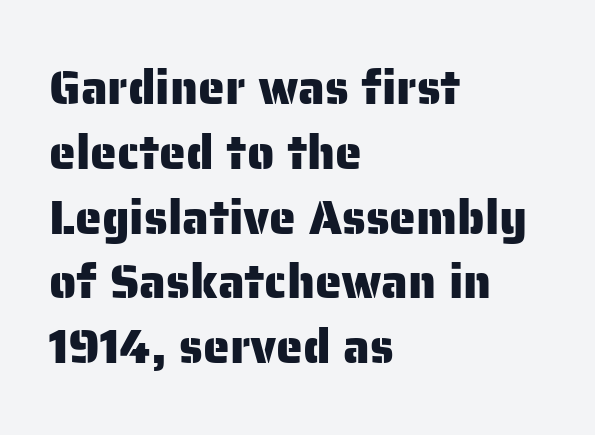
Horizontal alignment here is leftward, the default for most running prose. This is the regular roman posture of the typeface. The type family on display is of the sans-serif kind. Check the space under the baseline: it is left empty.
